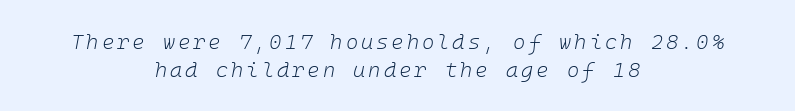
The image shows 21 px text type, italic (leaning right); set centered, normal line spacing (1.32x), not underlined.
